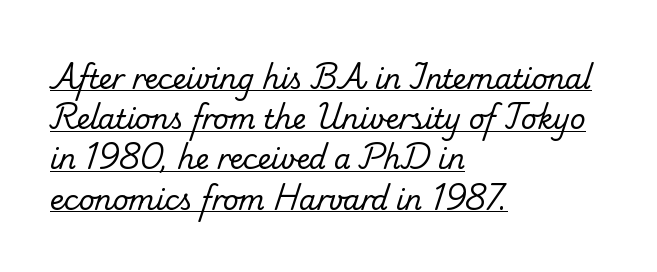
The image shows 27 px text type; set left-aligned, normal line spacing (1.49x), normal letter spacing, underlined.
